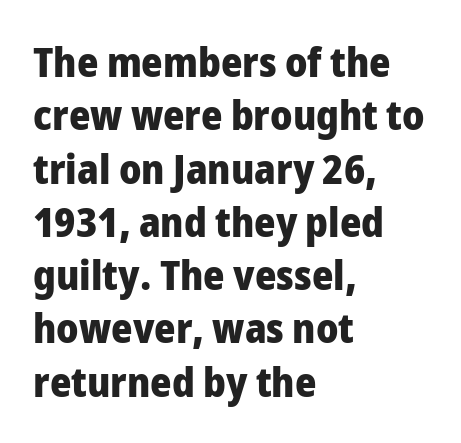
The image shows 41 px heavy sans-serif type, upright; set left-aligned, normal line spacing (1.3x), normal letter spacing, not underlined; low stroke contrast and a medium x-height.
